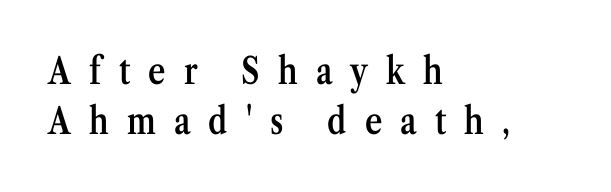
{"serif": "yes", "italic": "no", "bold": "semi", "weight": "semibold", "width": "condensed", "stroke_contrast": "medium", "x_height": "medium", "monospaced": "no", "underline": "no", "align": "left", "line_spacing": "normal", "line_spacing_ratio": 1.34, "letter_spacing": "wide", "letter_spacing_em": 0.49, "glyph_px": 37}
